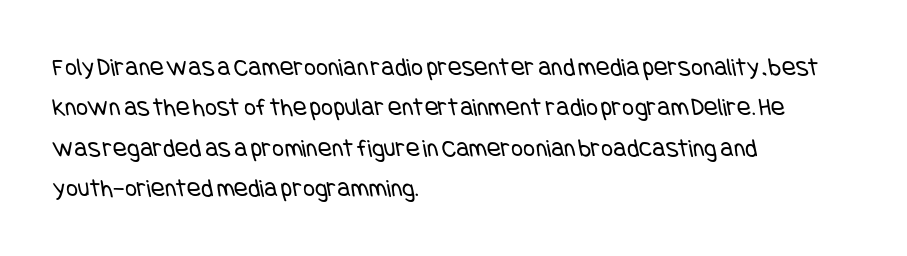
Beneath every word, the page is bare. Notice how descenders clear the ascenders below comfortably — that's standard leading. Reading down the block, your eye returns to a fixed left position each line. Think standard paragraph weight, or any step lighter than that. The tracking reads as untouched default to a designer's eye.
